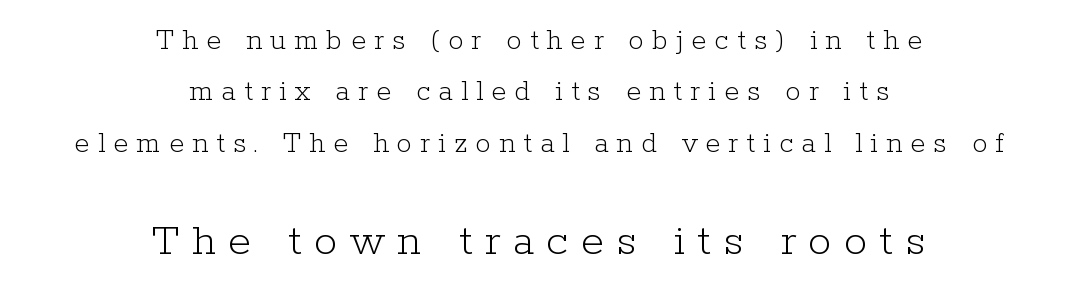
{"serif": "yes", "italic": "no", "bold": "no", "weight": "light", "width": "normal", "stroke_contrast": "low", "x_height": "medium", "monospaced": "no", "underline": "no", "align": "center", "line_spacing": "normal", "line_spacing_ratio": 1.66, "letter_spacing": "wide", "letter_spacing_em": 0.26, "larger_block": "second", "size_ratio": 1.52, "glyph_px": 47}
